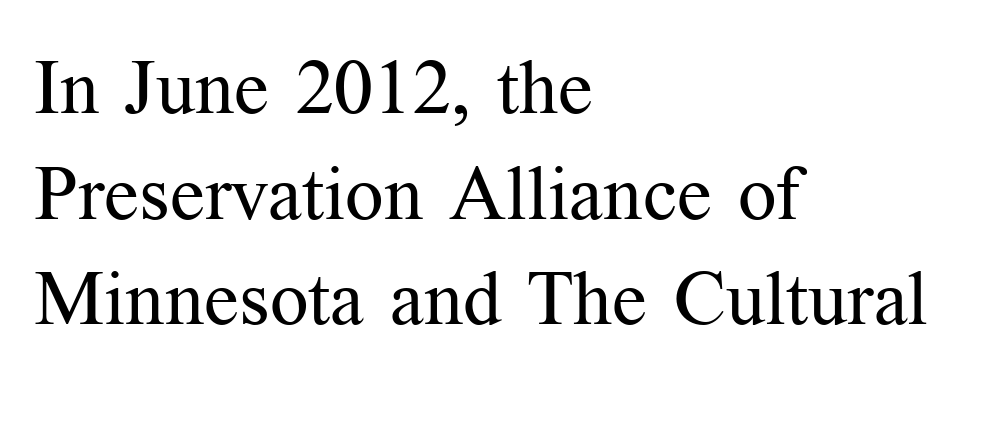
{"serif": "yes", "italic": "no", "bold": "no", "weight": "regular", "width": "normal", "stroke_contrast": "medium", "x_height": "medium", "monospaced": "no", "underline": "no", "align": "left", "line_spacing": "normal", "line_spacing_ratio": 1.39, "letter_spacing": "normal", "letter_spacing_em": 0.0, "glyph_px": 76}
